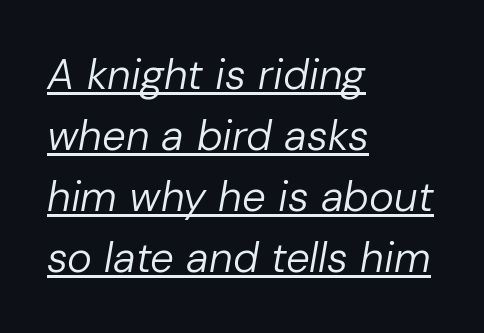
Casual observation: everything's shoved over to the left. The letterforms sit at book weight or below. Baseline-to-baseline distance is the conventional proportion of letter height. A typesetter would call this proportional, since set widths differ per character. Words appear dense and cohesive because spacing is normal. Every character sits at an angle, as italics do.
